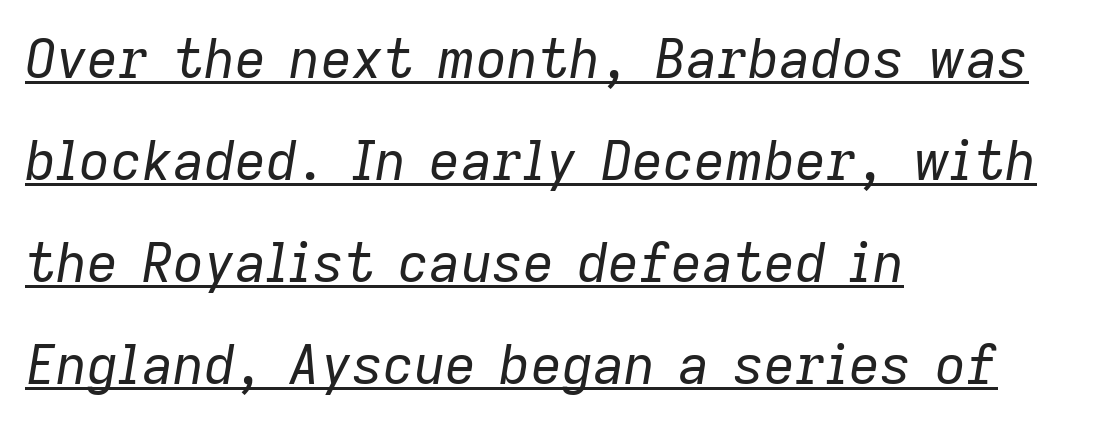
Q: Is the text bold? A: No.
Q: Is the text italic (slanted)? A: Yes, it leans right by about 9 degrees.
Q: Is the text underlined? A: Yes.
Q: How is the paragraph aligned? A: Left-aligned.
Q: Is the spacing between letters normal or unusually wide? A: Normal.
Q: Width (condensed, normal, or wide)? A: Normal.
Q: Stroke contrast? A: Low.
Q: x-height? A: Medium.
Q: Monospaced? A: No.
